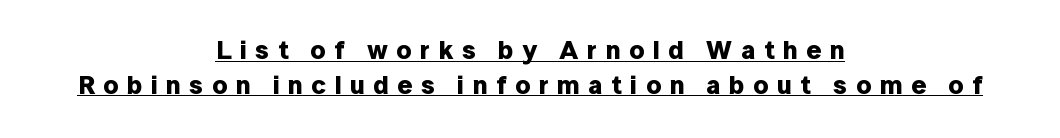
The image shows 26 px bold type, upright; set centered, normal line spacing (1.33x), unusually wide letter spacing (+0.33 em), underlined.
